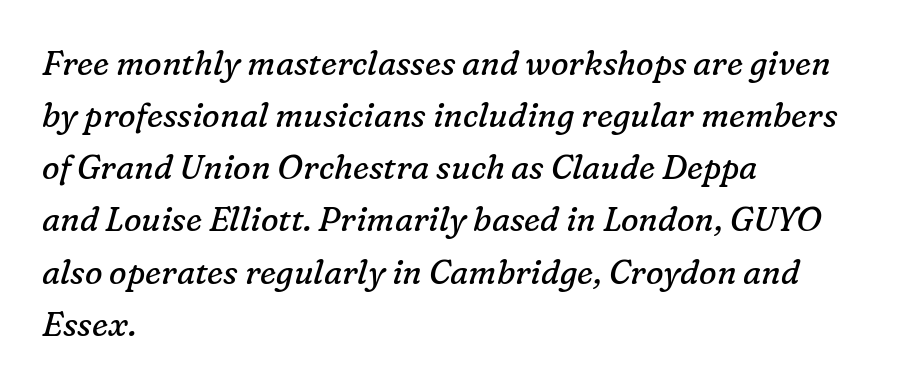
The image shows 33 px regular-weight serif type, italic (leaning right); set left-aligned, normal line spacing (1.58x), normal letter spacing, not underlined; low stroke contrast and a medium x-height.
